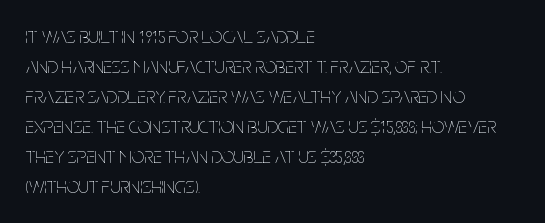
Q: Is the text bold? A: No.
Q: Is the text italic (slanted)? A: No, it is upright.
Q: Is the text underlined? A: No.
Q: How is the paragraph aligned? A: Left-aligned.
Q: Is the spacing between letters normal or unusually wide? A: Normal.
Q: Is the spacing between lines tight, normal or loose? A: Normal.
